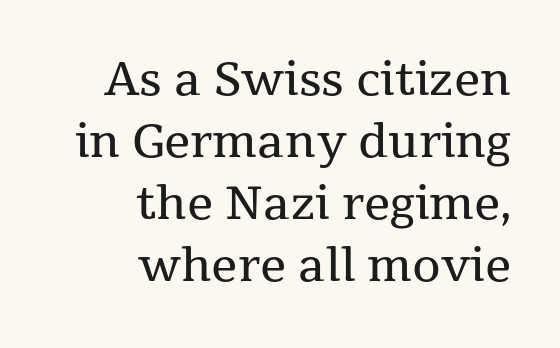
{"serif": "yes", "italic": "no", "bold": "no", "weight": "regular", "width": "normal", "stroke_contrast": "medium", "x_height": "medium", "monospaced": "no", "underline": "no", "align": "right", "line_spacing": "normal", "line_spacing_ratio": 1.35, "letter_spacing": "normal", "letter_spacing_em": 0.0, "glyph_px": 46}
